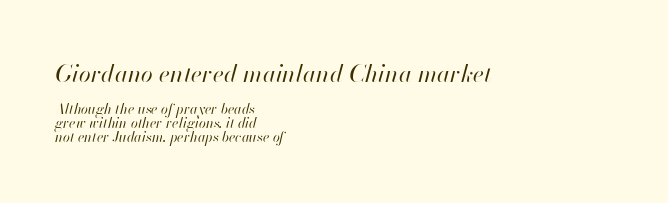
The image shows 24 px text type, italic (leaning right); set left-aligned, tight line spacing (0.99x), normal letter spacing, not underlined; the first (top) block is 1.71x larger.
